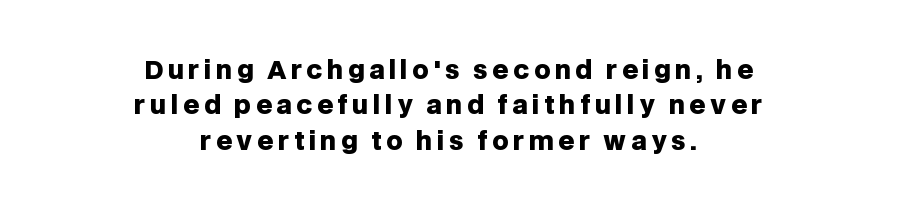
The image shows 25 px bold type, upright; set centered, normal line spacing (1.42x), not underlined.
